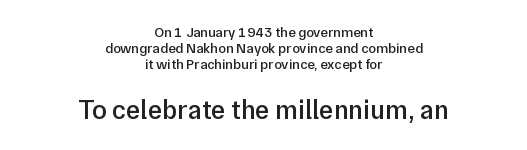
How heavy is the stroke? Medium-heavy — a semibold, shy of bold. Typesetter's note — lower block bumped up in size, upper block left smaller. Reading down the block, each line starts at a different indent, mirrored at its end. There is no visible air inserted between adjacent glyphs. Whoever set this chose condensed vertical rhythm over breathing room. Quick note: not italic, upright.
